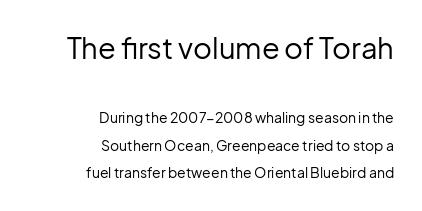
Q: Is the text bold? A: No.
Q: Is the text italic (slanted)? A: No, it is upright.
Q: Is the typeface a serif or a sans-serif typeface? A: Sans-serif.
Q: Is the text underlined? A: No.
Q: How is the paragraph aligned? A: Right-aligned.
Q: Is the spacing between letters normal or unusually wide? A: Normal.
Q: Is the spacing between lines tight, normal or loose? A: Loose.
Q: Which block of text is set in a larger size, the first (top) or the second (bottom)? A: The first (top) one.
Q: Width (condensed, normal, or wide)? A: Normal.
Q: Stroke contrast? A: Low.
Q: x-height? A: Medium.
Q: Monospaced? A: No.
